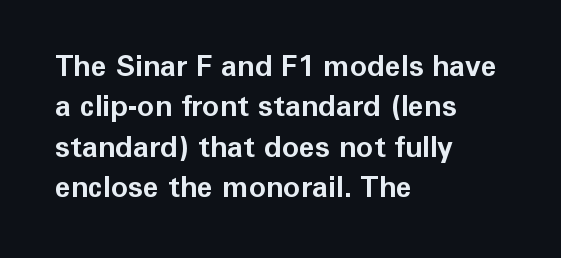
{"serif": "no", "italic": "no", "bold": "yes", "weight": "bold", "width": "normal", "stroke_contrast": "low", "x_height": "medium", "monospaced": "no", "underline": "no", "align": "left", "line_spacing": "normal", "line_spacing_ratio": 1.39, "letter_spacing": "normal", "letter_spacing_em": 0.0, "glyph_px": 29}
